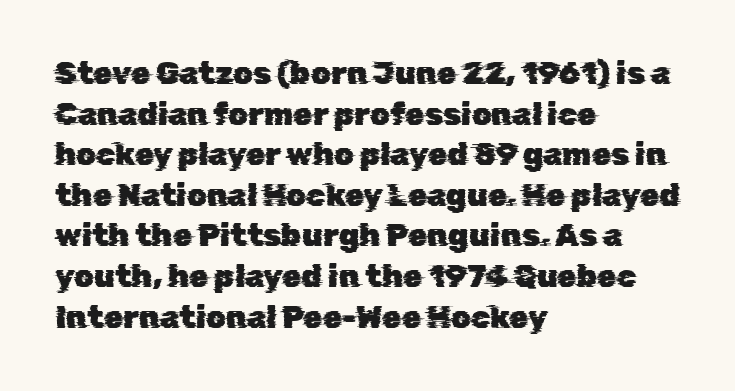
The image shows 31 px sans-serif type; set left-aligned, normal line spacing (1.31x), normal letter spacing, not underlined; low stroke contrast and a medium x-height.
